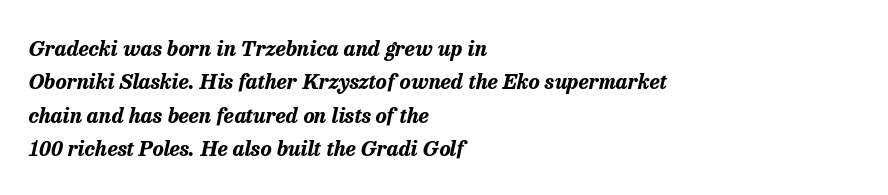
On the weight axis this lands at bold, roughly 700. Horizontally, the lines are justified to the leading edge only. Vertical spacing — default. Plain, unruled lines of type. Compared with typical body copy, the letter spacing here is the same.
